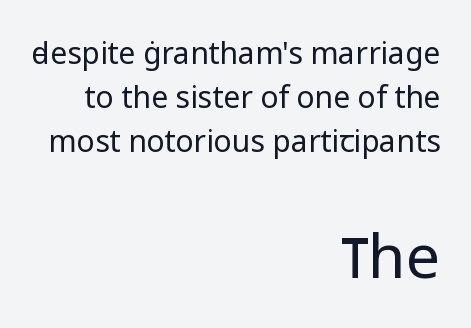
The image shows 61 px regular-weight sans-serif type, upright; set right-aligned, normal line spacing (1.47x), normal letter spacing, not underlined; the second (bottom) block is 2.03x larger; low stroke contrast and a medium x-height.
